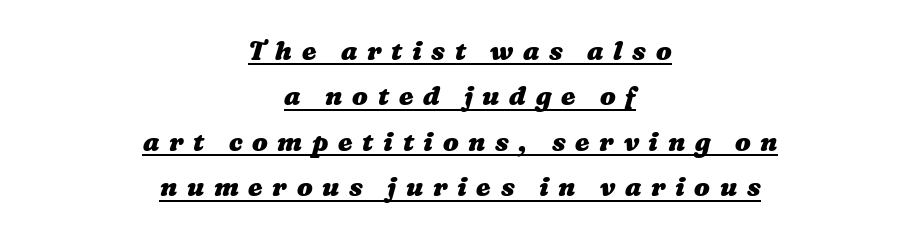
{"bold": "yes", "underline": "yes", "align": "center", "line_spacing_ratio": 1.75, "letter_spacing": "wide", "letter_spacing_em": 0.37, "glyph_px": 26}
